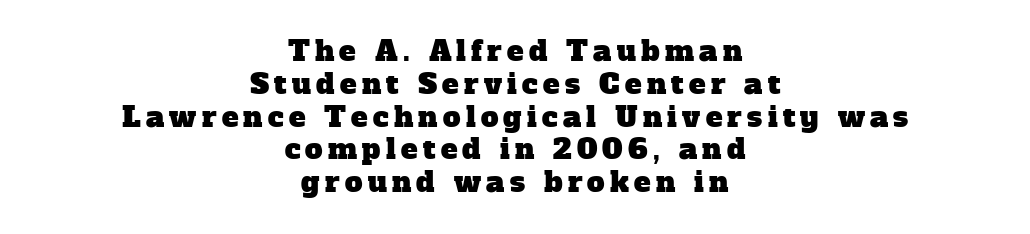
Type style note: has serifs. If you folded the block vertically in half, each line would mirror itself in length. Underlining? Definitely not there. Note the varied advance widths — an 'i' is clearly narrower than an 'm'.
